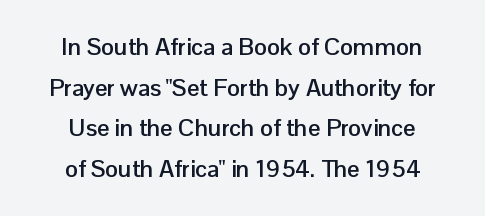
The image shows 24 px bold type, upright; set centered, normal line spacing (1.69x), normal letter spacing, not underlined.
